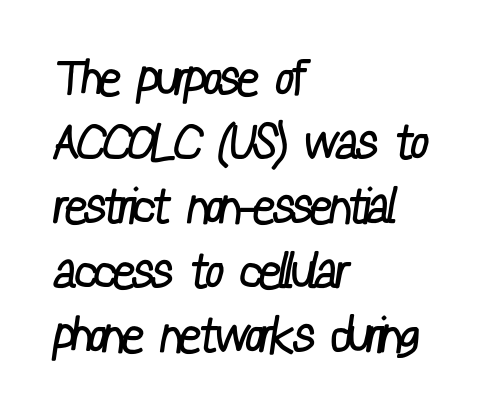
{"serif": "no", "bold": "no", "weight": "regular", "width": "condensed", "stroke_contrast": "low", "x_height": "medium", "monospaced": "no", "underline": "no", "align": "left", "line_spacing": "normal", "line_spacing_ratio": 1.31, "letter_spacing": "normal", "letter_spacing_em": 0.0, "glyph_px": 49}
